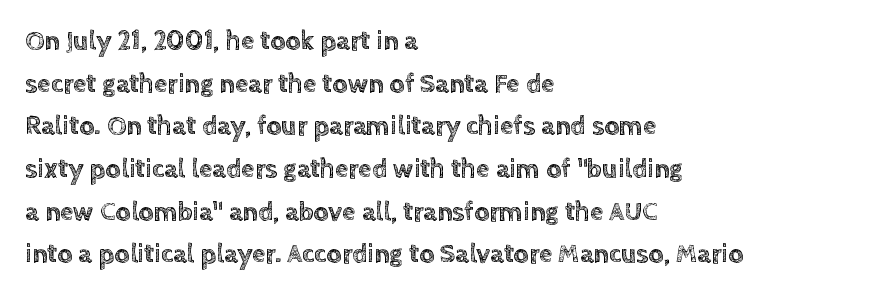
The words here are not underlined. Upright lettering throughout. This rendering leaves character spacing at its baseline value. These lines stack with their left ends in a neat column. Vertical spacing — default.
